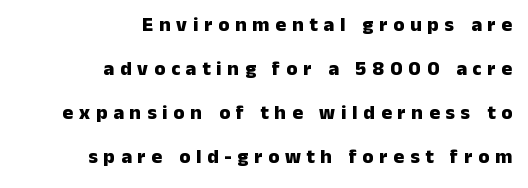
The image shows 20 px bold type, upright; set right-aligned, loose line spacing (2.2x), unusually wide letter spacing (+0.29 em), not underlined.
